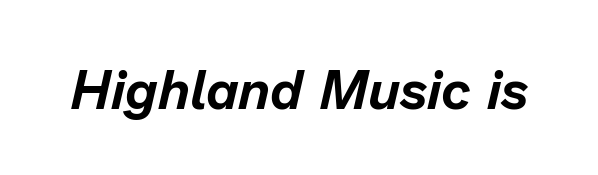
{"italic": "yes", "lean": "right", "slant_degrees": 13, "width": "normal", "stroke_contrast": "low", "x_height": "medium", "monospaced": "no", "underline": "no", "letter_spacing": "normal", "letter_spacing_em": 0.0, "glyph_px": 54}
